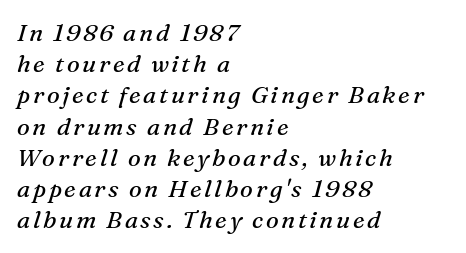
The image shows 24 px text type, italic (leaning right); set left-aligned, normal line spacing (1.3x), not underlined.
